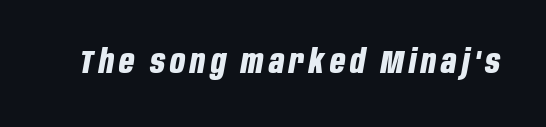
Q: Is the text bold? A: Yes.
Q: Is the text italic (slanted)? A: Yes, it leans right by about 10 degrees.
Q: Is the text underlined? A: No.
Q: Width (condensed, normal, or wide)? A: Condensed.
Q: Stroke contrast? A: Low.
Q: x-height? A: Large.
Q: Monospaced? A: No.
